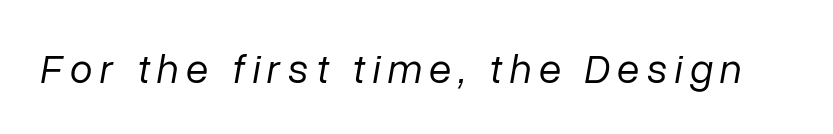
The image shows 41 px regular-weight type, italic (leaning right); set not underlined; low stroke contrast and a medium x-height.
